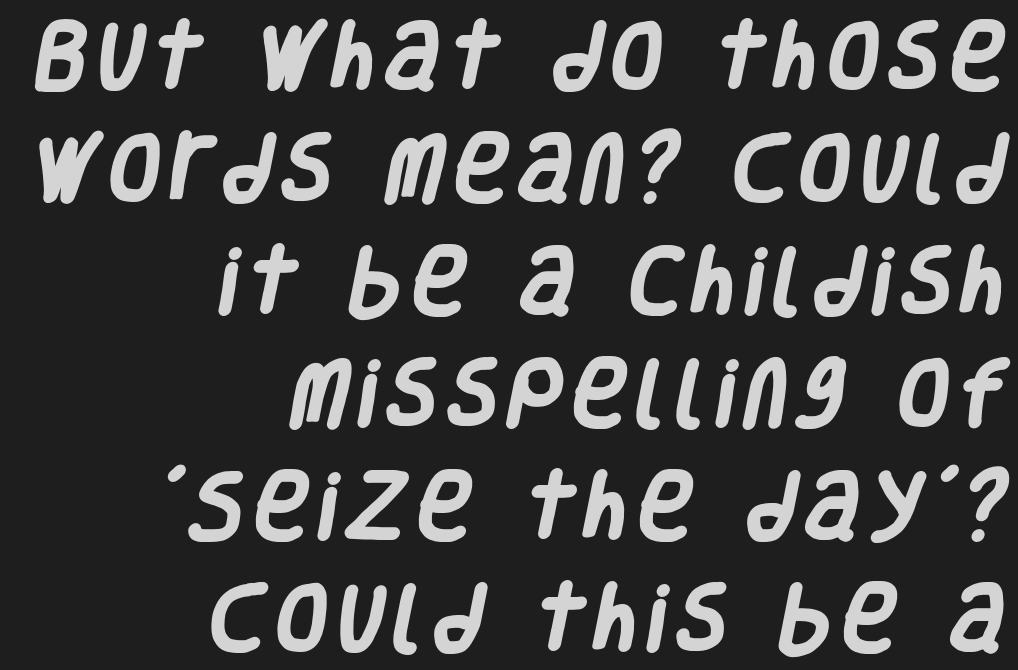
Q: Is the text bold? A: Yes.
Q: Is the typeface a serif or a sans-serif typeface? A: Sans-serif.
Q: Is the text underlined? A: No.
Q: How is the paragraph aligned? A: Right-aligned.
Q: Is the spacing between lines tight, normal or loose? A: Normal.
Q: Width (condensed, normal, or wide)? A: Condensed.
Q: Stroke contrast? A: Low.
Q: x-height? A: Large.
Q: Monospaced? A: No.
